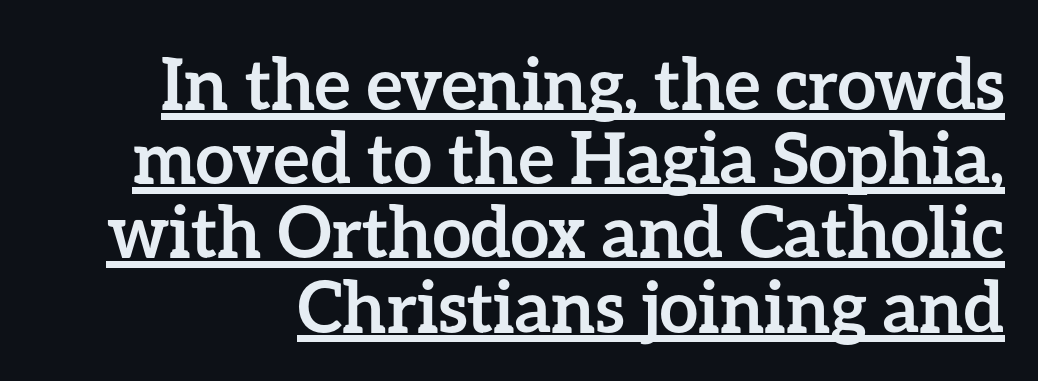
{"italic": "no", "bold": "yes", "weight": "semibold", "width": "normal", "stroke_contrast": "low", "x_height": "medium", "monospaced": "no", "underline": "yes", "line_spacing": "tight", "line_spacing_ratio": 1.06, "letter_spacing": "normal", "letter_spacing_em": 0.0, "glyph_px": 70}
